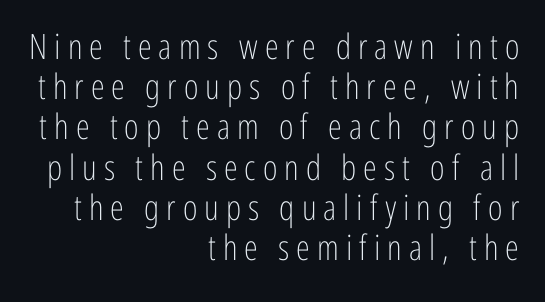
What kind of face is this? One without serifs — a sans. The letters stand upright; this is a roman face. Any mark beneath the type? The region is blank. The paragraph shown leans on its right margin. One glance says dense: line gaps are narrower than usual.
